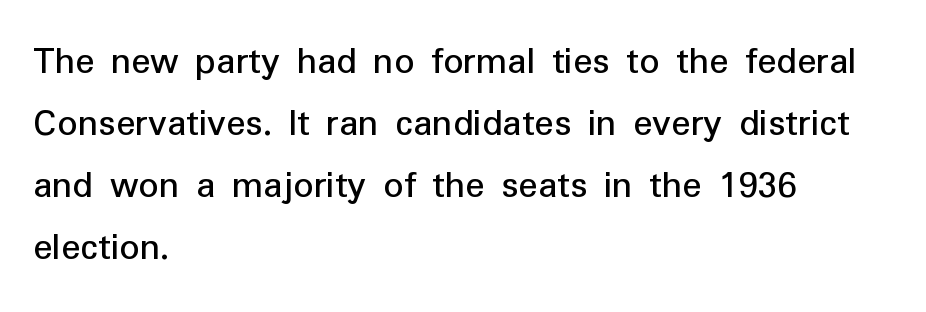
Q: Is the text bold? A: No.
Q: Is the text italic (slanted)? A: No, it is upright.
Q: Is the typeface a serif or a sans-serif typeface? A: Sans-serif.
Q: Is the text underlined? A: No.
Q: How is the paragraph aligned? A: Left-aligned.
Q: Is the spacing between letters normal or unusually wide? A: Normal.
Q: Is the spacing between lines tight, normal or loose? A: Normal.
Q: Width (condensed, normal, or wide)? A: Normal.
Q: Stroke contrast? A: Low.
Q: x-height? A: Medium.
Q: Monospaced? A: No.
